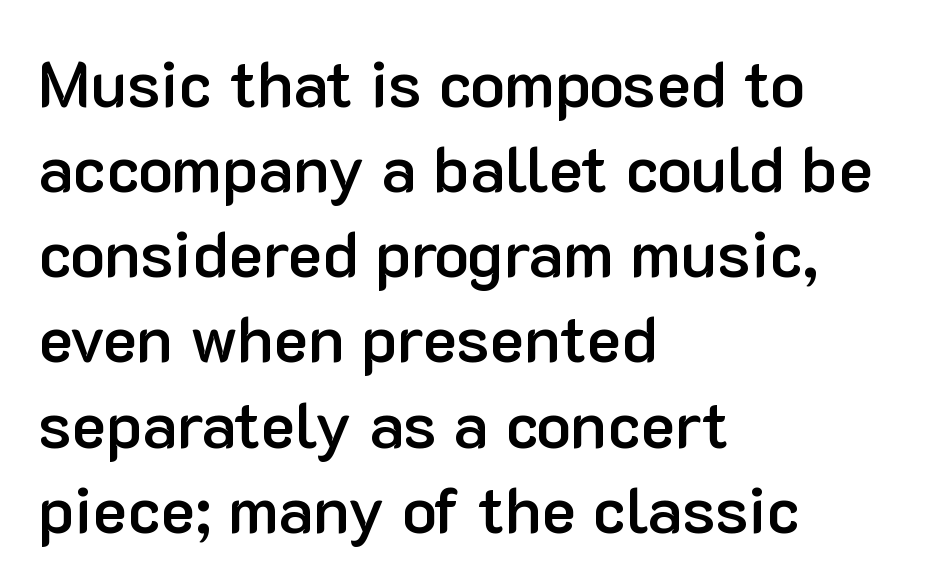
{"serif": "no", "italic": "no", "bold": "semi", "weight": "semibold", "width": "normal", "stroke_contrast": "low", "x_height": "medium", "monospaced": "no", "underline": "no", "align": "left", "line_spacing": "normal", "line_spacing_ratio": 1.31, "letter_spacing": "normal", "letter_spacing_em": 0.0, "glyph_px": 65}
